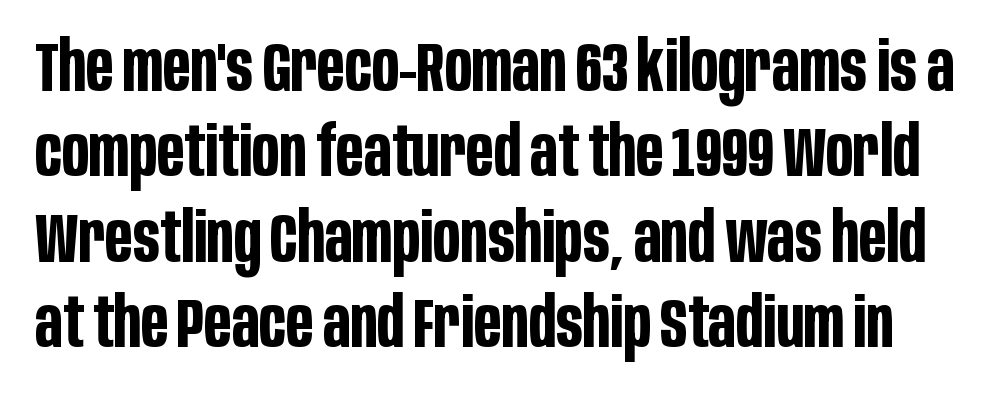
{"serif": "no", "italic": "no", "bold": "yes", "weight": "bold", "width": "condensed", "stroke_contrast": "low", "x_height": "large", "monospaced": "no", "underline": "no", "line_spacing_ratio": 1.22, "letter_spacing": "normal", "letter_spacing_em": 0.0, "glyph_px": 70}
